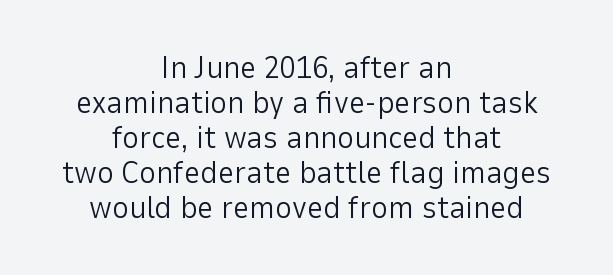
{"serif": "no", "italic": "no", "bold": "no", "weight": "light", "width": "normal", "stroke_contrast": "low", "x_height": "medium", "monospaced": "no", "underline": "no", "align": "center", "line_spacing": "tight", "line_spacing_ratio": 1.09, "letter_spacing": "normal", "letter_spacing_em": 0.0, "glyph_px": 32}
